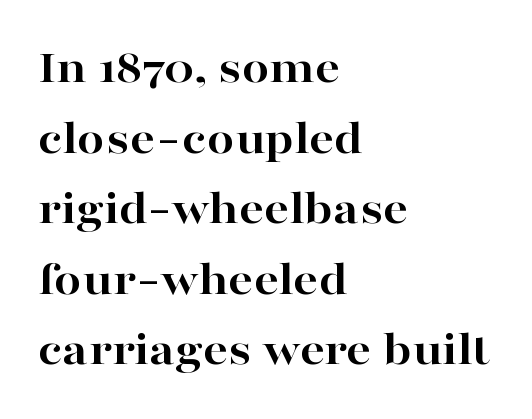
A typesetter would label this face a serif. The ragged edge is on the right, which tells us the setting is flush left. A clean baseline with only descenders dipping below it. Strokes here are thick enough to call this a true bold. Short note: letters normally spaced. Looks like regular typesetting: each glyph gets only the width it needs.
